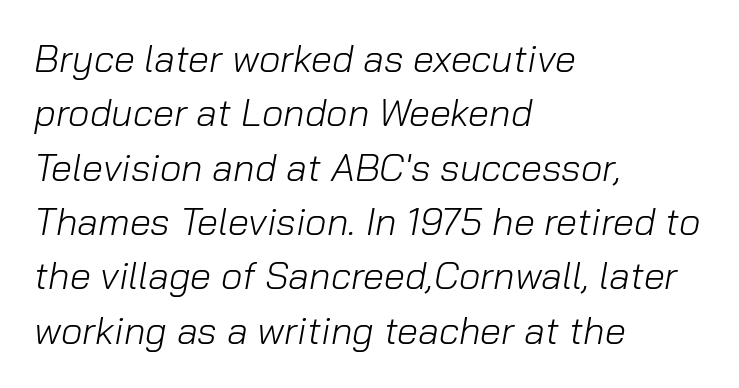
{"italic": "yes", "lean": "right", "slant_degrees": 10, "bold": "no", "weight": "light", "width": "normal", "stroke_contrast": "low", "x_height": "medium", "monospaced": "no", "underline": "no", "align": "left", "line_spacing": "normal", "line_spacing_ratio": 1.43, "letter_spacing": "normal", "letter_spacing_em": 0.0, "glyph_px": 38}
